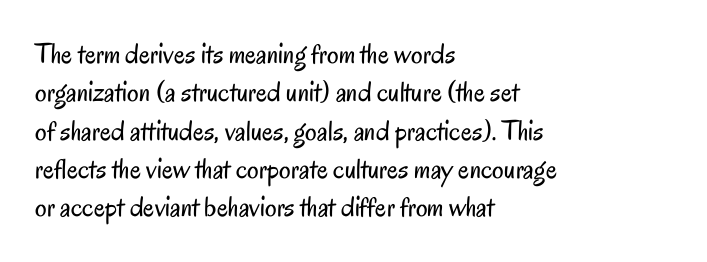
The image shows 29 px regular-weight, condensed sans-serif type, upright; set left-aligned, normal line spacing (1.32x), normal letter spacing, not underlined; low stroke contrast and a small x-height.
